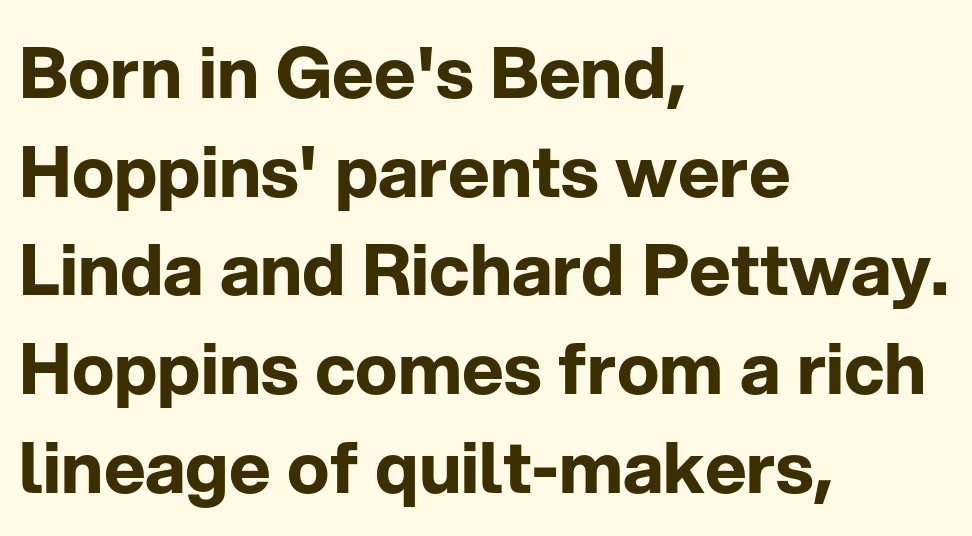
Q: Is the text bold? A: Yes.
Q: Is the text italic (slanted)? A: No, it is upright.
Q: Is the typeface a serif or a sans-serif typeface? A: Sans-serif.
Q: Is the text underlined? A: No.
Q: How is the paragraph aligned? A: Left-aligned.
Q: Is the spacing between letters normal or unusually wide? A: Normal.
Q: Is the spacing between lines tight, normal or loose? A: Normal.
Q: Width (condensed, normal, or wide)? A: Normal.
Q: Stroke contrast? A: Low.
Q: x-height? A: Medium.
Q: Monospaced? A: No.
